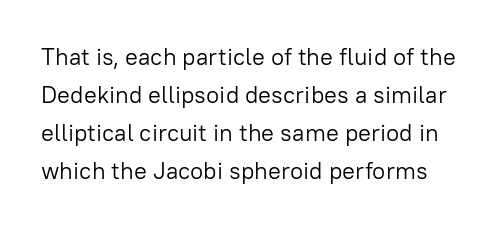
You could call the tracking neutral — neither tight nor loose. The letterforms sit at book weight or below. Leading: standard. Designer's note — italics off, roman on. Any mark beneath the type? The region is blank.
